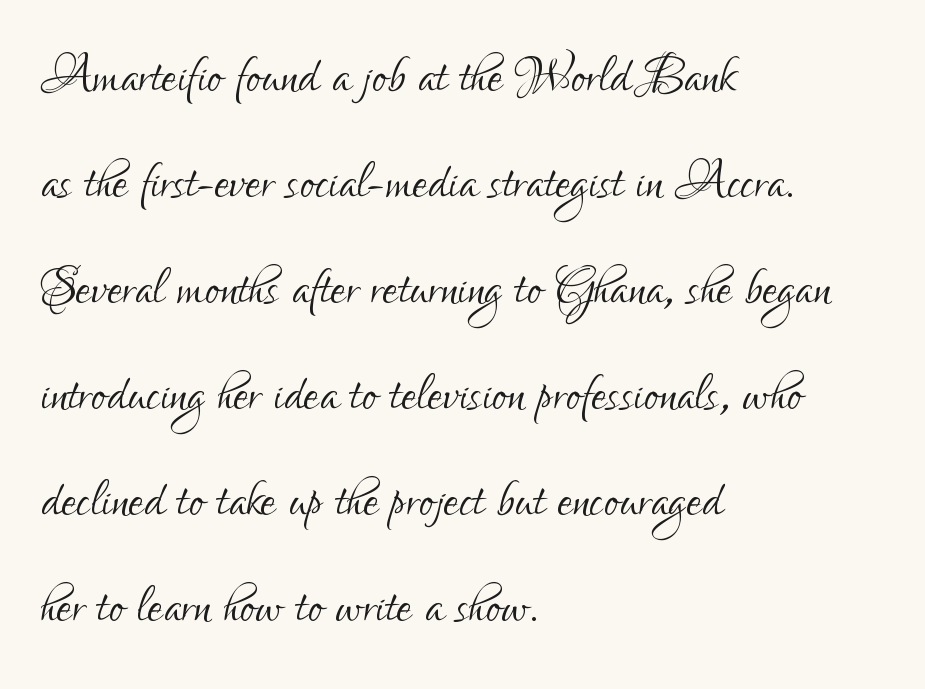
Q: Is the text bold? A: No.
Q: Is the text italic (slanted)? A: Yes.
Q: Is the typeface a serif or a sans-serif typeface? A: Sans-serif.
Q: Is the text underlined? A: No.
Q: How is the paragraph aligned? A: Left-aligned.
Q: Is the spacing between letters normal or unusually wide? A: Normal.
Q: Is the spacing between lines tight, normal or loose? A: Normal.
Q: Width (condensed, normal, or wide)? A: Condensed.
Q: Stroke contrast? A: Low.
Q: x-height? A: Small.
Q: Monospaced? A: No.
